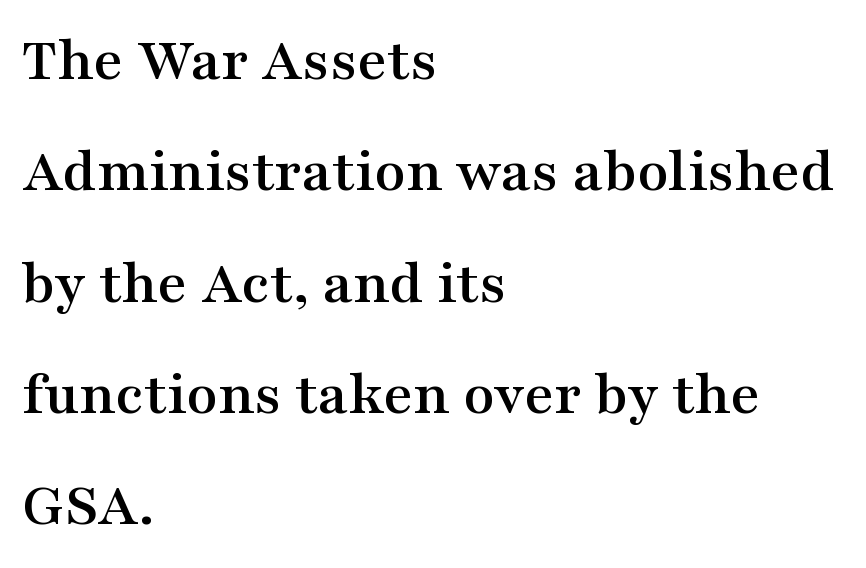
{"serif": "yes", "italic": "no", "width": "wide", "stroke_contrast": "medium", "x_height": "medium", "monospaced": "no", "underline": "no", "align": "left", "line_spacing_ratio": 1.74, "letter_spacing": "normal", "letter_spacing_em": 0.0, "glyph_px": 64}
